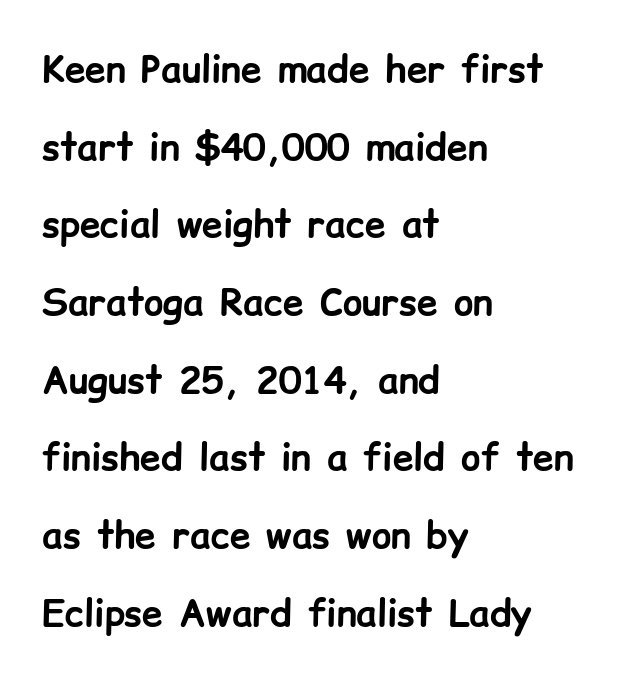
Q: Is the text bold? A: Yes.
Q: Is the text italic (slanted)? A: No, it is upright.
Q: Is the typeface a serif or a sans-serif typeface? A: Sans-serif.
Q: Is the text underlined? A: No.
Q: How is the paragraph aligned? A: Left-aligned.
Q: Is the spacing between letters normal or unusually wide? A: Normal.
Q: Is the spacing between lines tight, normal or loose? A: Loose.
Q: Width (condensed, normal, or wide)? A: Normal.
Q: Stroke contrast? A: Low.
Q: x-height? A: Medium.
Q: Monospaced? A: No.
